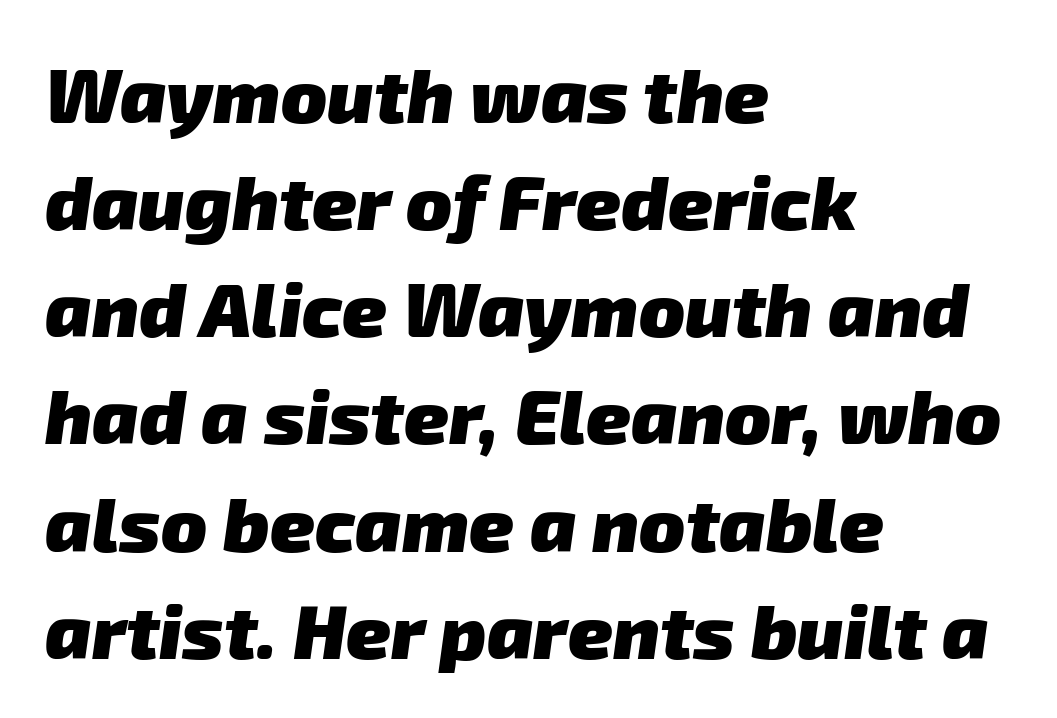
The image shows 76 px heavy sans-serif type; set left-aligned, normal line spacing (1.41x), normal letter spacing, not underlined; low stroke contrast and a medium x-height.
